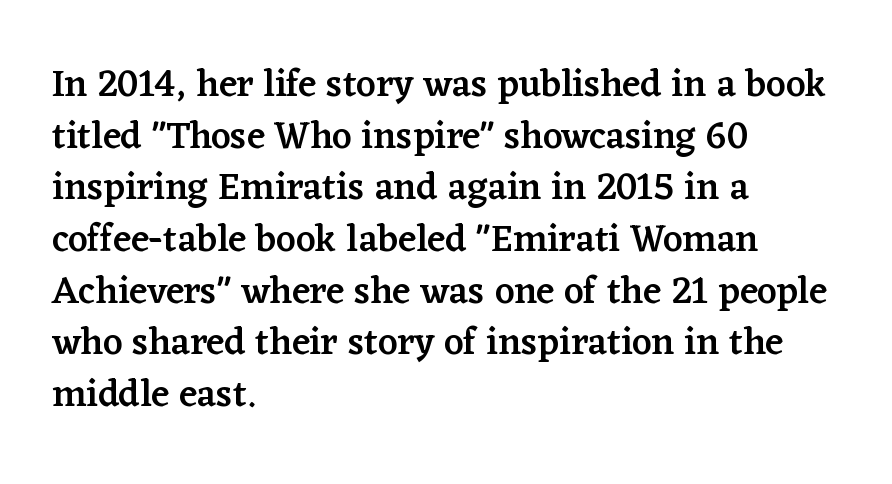
Q: Is the text bold? A: Semi-bold.
Q: Is the text italic (slanted)? A: No, it is upright.
Q: Is the typeface a serif or a sans-serif typeface? A: Serif.
Q: Is the text underlined? A: No.
Q: How is the paragraph aligned? A: Left-aligned.
Q: Is the spacing between letters normal or unusually wide? A: Normal.
Q: Is the spacing between lines tight, normal or loose? A: Normal.
Q: Width (condensed, normal, or wide)? A: Normal.
Q: Stroke contrast? A: Low.
Q: x-height? A: Medium.
Q: Monospaced? A: No.
